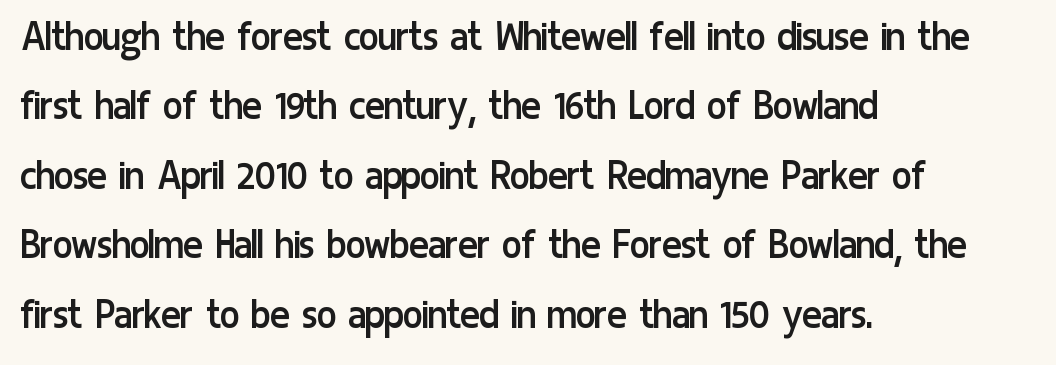
No italicization has been applied; the sample stays upright. Tracking here is standard; glyphs follow each other at the usual distance. This sample is left-justified, so line endings fall wherever the words run out. What kind of face is this? One without serifs — a sans.
